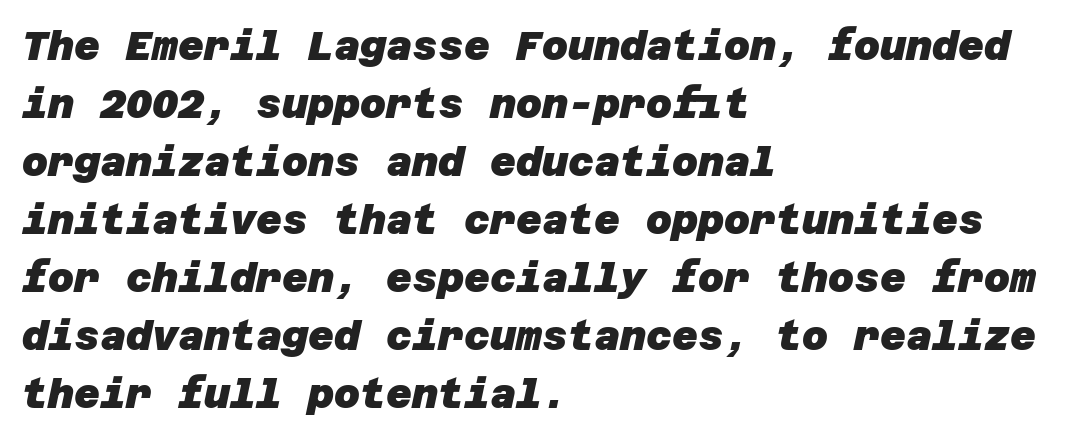
{"serif": "no", "bold": "yes", "weight": "heavy", "width": "normal", "stroke_contrast": "low", "x_height": "large", "underline": "no", "align": "left", "line_spacing": "normal", "line_spacing_ratio": 1.45, "letter_spacing": "normal", "letter_spacing_em": 0.0, "glyph_px": 40}
